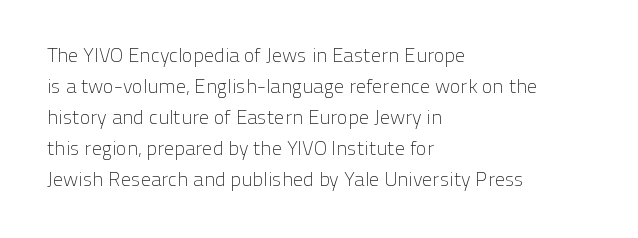
The image shows 20 px text type, upright; set left-aligned, normal line spacing (1.55x), normal letter spacing, not underlined.
